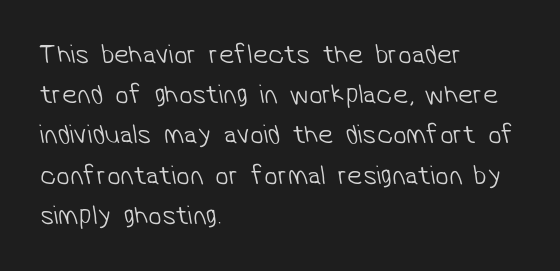
The vertical gap from one line to the next is medium. This rendering leaves character spacing at its baseline value. Just letters on the line, the space beneath them empty. Reading down the block, your eye returns to a fixed left position each line. Is this a heavy cut? Hardly; it is regular or lighter.
